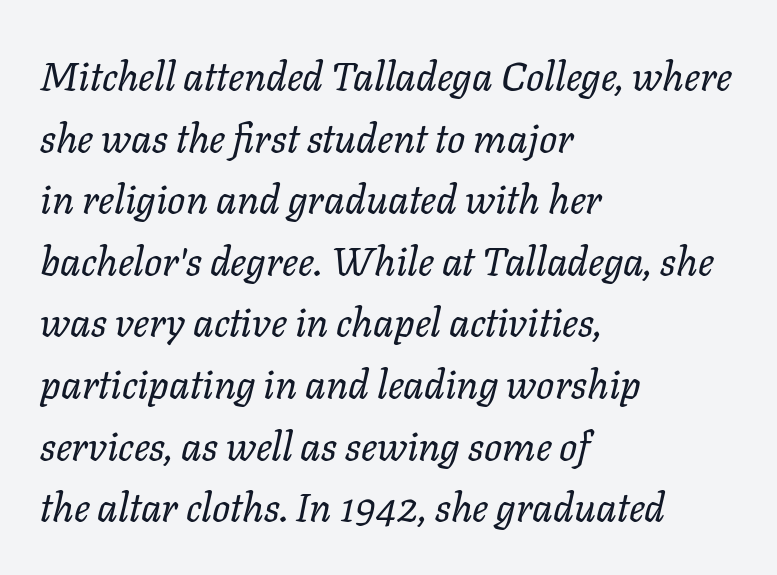
Alignment: flush left. The line texture is even and compact thanks to regular tracking. If you measured baseline to baseline, you'd find a middling distance. Stems and bowls with no extra thickness — not bold. A bare baseline throughout the passage.
